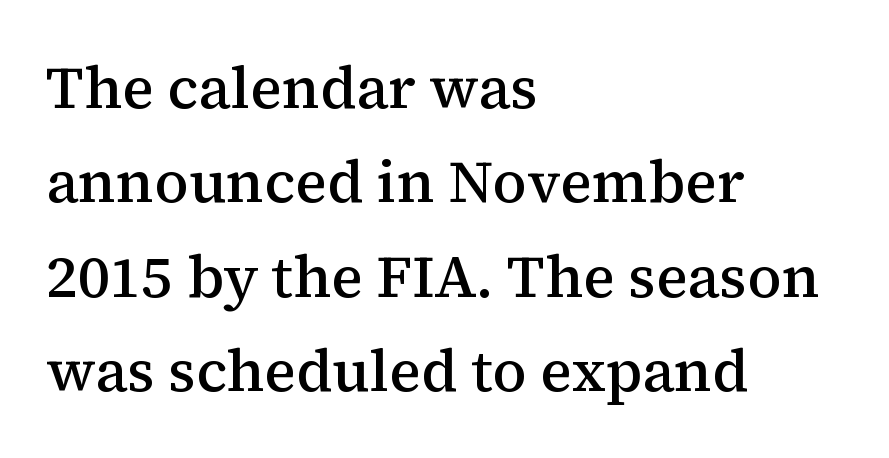
{"serif": "yes", "italic": "no", "bold": "semi", "weight": "semibold", "width": "normal", "stroke_contrast": "medium", "x_height": "medium", "monospaced": "no", "underline": "no", "align": "left", "line_spacing": "normal", "line_spacing_ratio": 1.6, "letter_spacing": "normal", "letter_spacing_em": 0.0, "glyph_px": 59}
